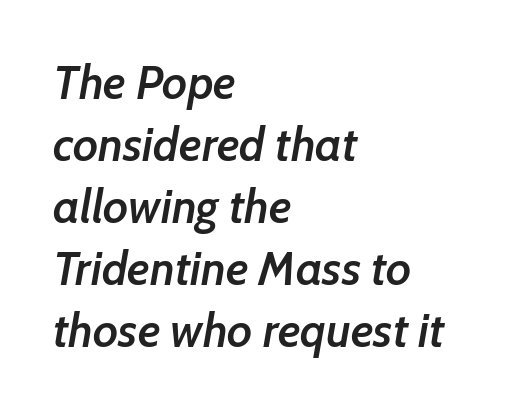
Q: Is the text bold? A: Semi-bold.
Q: Is the text italic (slanted)? A: Yes, it leans right by about 7 degrees.
Q: Is the text underlined? A: No.
Q: How is the paragraph aligned? A: Left-aligned.
Q: Is the spacing between letters normal or unusually wide? A: Normal.
Q: Is the spacing between lines tight, normal or loose? A: Normal.
Q: Width (condensed, normal, or wide)? A: Normal.
Q: Stroke contrast? A: Low.
Q: x-height? A: Medium.
Q: Monospaced? A: No.
